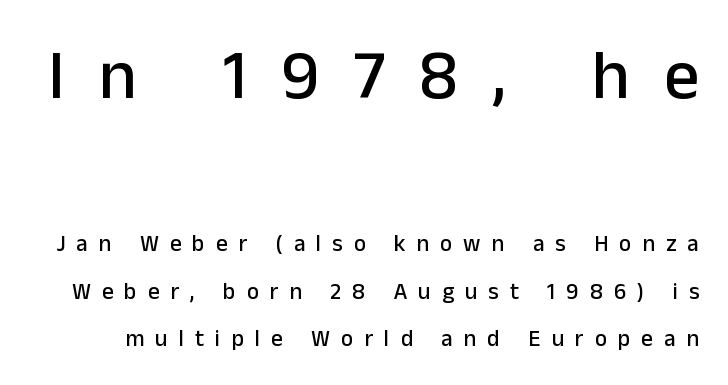
{"serif": "no", "italic": "no", "width": "normal", "stroke_contrast": "low", "x_height": "medium", "monospaced": "no", "underline": "no", "line_spacing": "loose", "line_spacing_ratio": 2.05, "letter_spacing": "wide", "letter_spacing_em": 0.48, "larger_block": "first", "size_ratio": 3.04, "glyph_px": 70}
